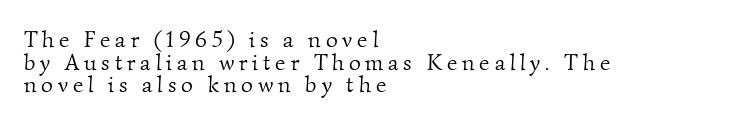
The string is rendered with underlining switched off. This rendering widens character spacing well past its baseline value. These glyphs show unthickened strokes, regular width or finer. Which margin do the lines hug? The left one — the right edge is uneven.
